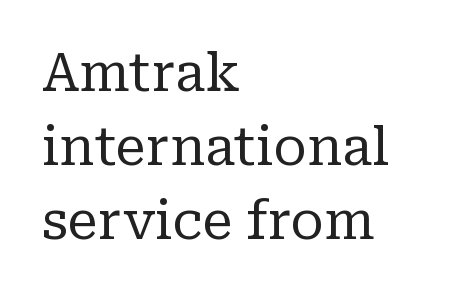
Q: Is the text bold? A: No.
Q: Is the text italic (slanted)? A: No, it is upright.
Q: Is the typeface a serif or a sans-serif typeface? A: Serif.
Q: Is the text underlined? A: No.
Q: How is the paragraph aligned? A: Left-aligned.
Q: Is the spacing between letters normal or unusually wide? A: Normal.
Q: Is the spacing between lines tight, normal or loose? A: Normal.
Q: Width (condensed, normal, or wide)? A: Normal.
Q: Stroke contrast? A: Low.
Q: x-height? A: Medium.
Q: Monospaced? A: No.
